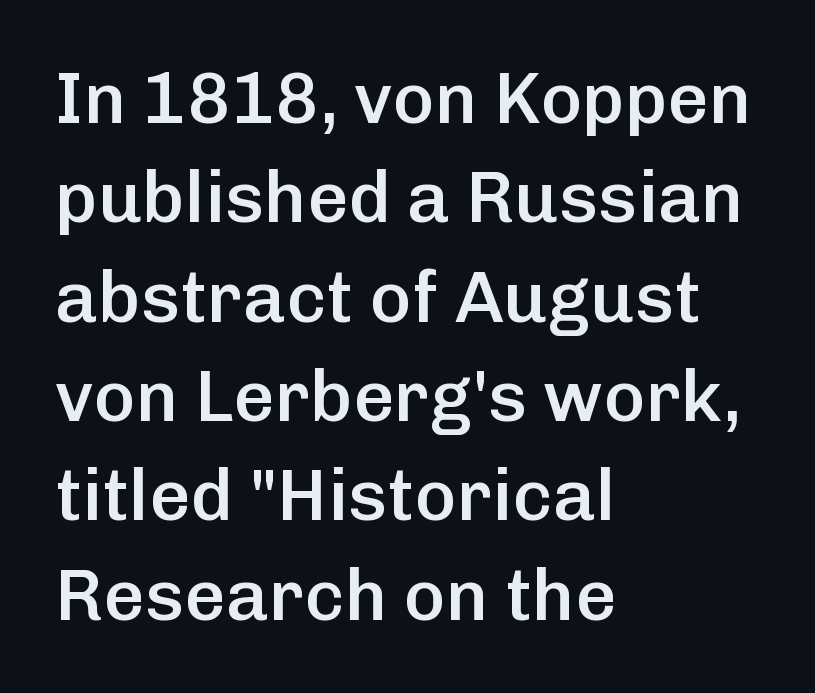
Q: Is the text bold? A: Semi-bold.
Q: Is the text italic (slanted)? A: No, it is upright.
Q: Is the typeface a serif or a sans-serif typeface? A: Sans-serif.
Q: Is the text underlined? A: No.
Q: How is the paragraph aligned? A: Left-aligned.
Q: Is the spacing between letters normal or unusually wide? A: Normal.
Q: Is the spacing between lines tight, normal or loose? A: Normal.
Q: Width (condensed, normal, or wide)? A: Normal.
Q: Stroke contrast? A: Low.
Q: x-height? A: Medium.
Q: Monospaced? A: No.
